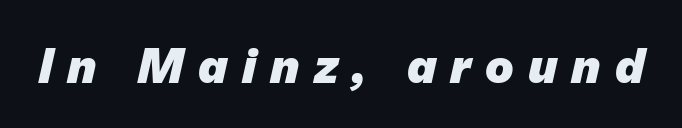
{"serif": "no", "bold": "yes", "weight": "heavy", "width": "normal", "stroke_contrast": "low", "x_height": "medium", "monospaced": "no", "underline": "no", "letter_spacing": "wide", "letter_spacing_em": 0.29, "glyph_px": 48}
